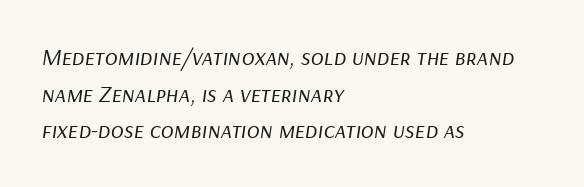
{"italic": "yes", "lean": "right", "slant_degrees": 9, "bold": "no", "underline": "no", "align": "left", "line_spacing": "normal", "line_spacing_ratio": 1.53, "letter_spacing": "normal", "letter_spacing_em": 0.0, "glyph_px": 24}
